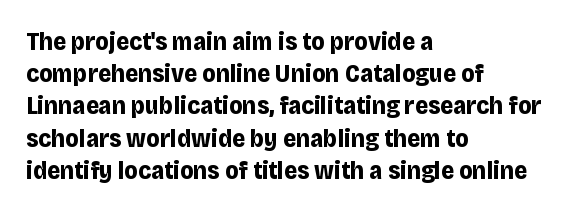
The lines sit at an ordinary, default distance from one another. Italic? Not at all — the glyphs are vertical. This rendering leaves character spacing at its baseline value. A student would call this left alignment; a typographer would say flush left, rag right.
